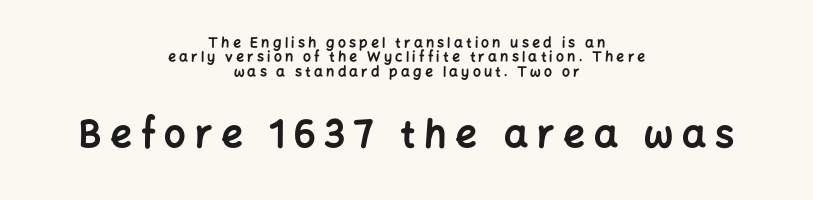
The image shows 38 px bold sans-serif type, upright; set centered, tight line spacing (1.03x), unusually wide letter spacing (+0.23 em), not underlined; the second (bottom) block is 2.71x larger; low stroke contrast and a medium x-height.
